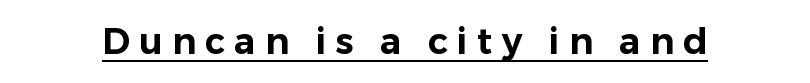
The image shows 36 px sans-serif type, upright; set unusually wide letter spacing (+0.25 em), underlined; low stroke contrast and a medium x-height.
